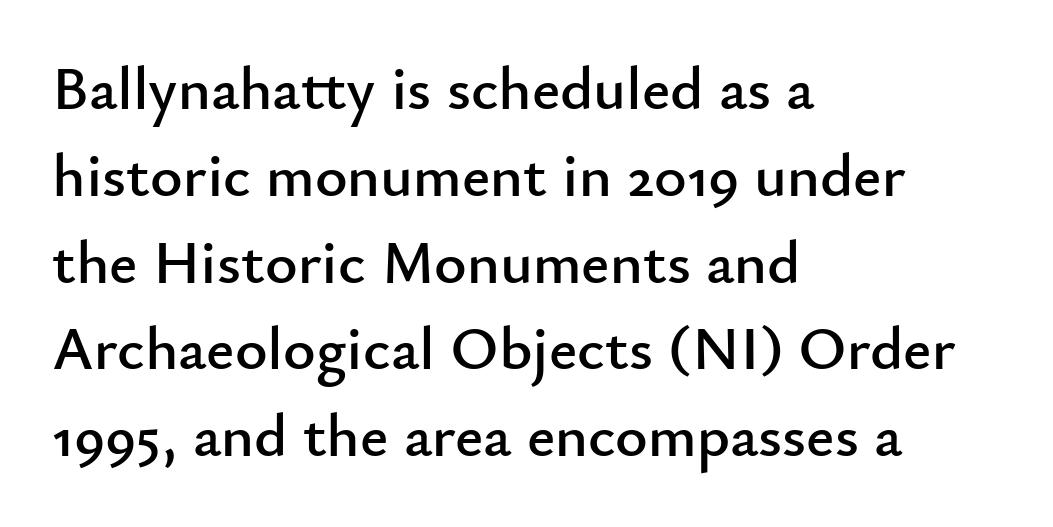
{"serif": "no", "italic": "no", "width": "normal", "stroke_contrast": "low", "x_height": "small", "monospaced": "no", "underline": "no", "align": "left", "line_spacing": "normal", "line_spacing_ratio": 1.4, "letter_spacing": "normal", "letter_spacing_em": 0.0, "glyph_px": 62}
